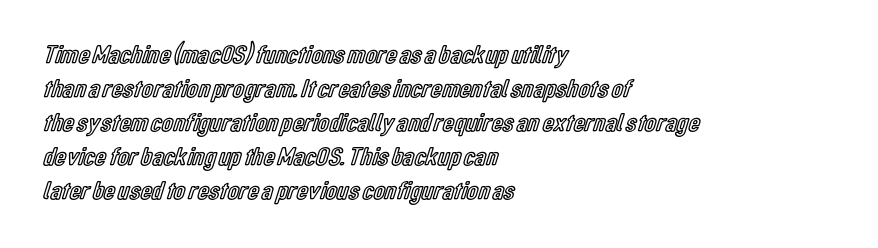
Q: Is the text italic (slanted)? A: Yes.
Q: Is the text underlined? A: No.
Q: How is the paragraph aligned? A: Left-aligned.
Q: Is the spacing between letters normal or unusually wide? A: Normal.
Q: Is the spacing between lines tight, normal or loose? A: Normal.
